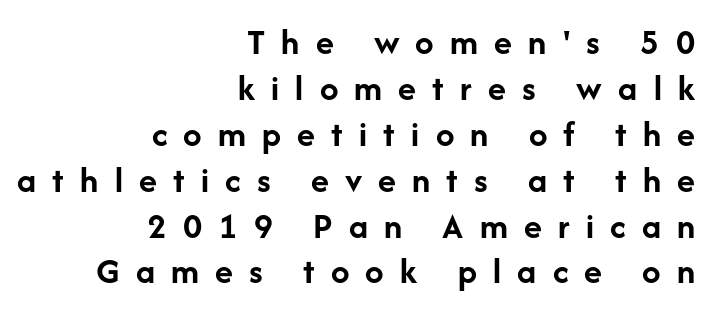
Q: Is the text bold? A: Yes.
Q: Is the text italic (slanted)? A: No, it is upright.
Q: Is the typeface a serif or a sans-serif typeface? A: Sans-serif.
Q: Is the text underlined? A: No.
Q: How is the paragraph aligned? A: Right-aligned.
Q: Is the spacing between letters normal or unusually wide? A: Unusually wide.
Q: Width (condensed, normal, or wide)? A: Normal.
Q: Stroke contrast? A: Low.
Q: x-height? A: Medium.
Q: Monospaced? A: No.
